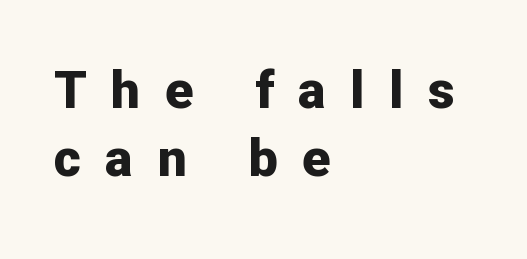
Q: Is the text bold? A: Yes.
Q: Is the text italic (slanted)? A: No, it is upright.
Q: Is the typeface a serif or a sans-serif typeface? A: Sans-serif.
Q: Is the text underlined? A: No.
Q: How is the paragraph aligned? A: Left-aligned.
Q: Is the spacing between letters normal or unusually wide? A: Unusually wide.
Q: Is the spacing between lines tight, normal or loose? A: Normal.
Q: Width (condensed, normal, or wide)? A: Normal.
Q: Stroke contrast? A: Low.
Q: x-height? A: Medium.
Q: Monospaced? A: No.
